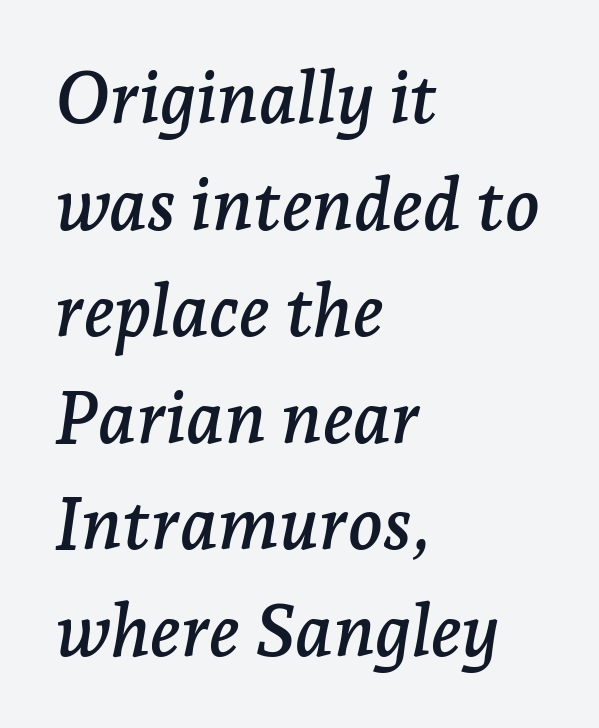
Q: Is the text italic (slanted)? A: Yes, it leans right by about 7 degrees.
Q: Is the typeface a serif or a sans-serif typeface? A: Serif.
Q: Is the text underlined? A: No.
Q: How is the paragraph aligned? A: Left-aligned.
Q: Is the spacing between letters normal or unusually wide? A: Normal.
Q: Is the spacing between lines tight, normal or loose? A: Normal.
Q: Width (condensed, normal, or wide)? A: Normal.
Q: Stroke contrast? A: Low.
Q: x-height? A: Medium.
Q: Monospaced? A: No.
